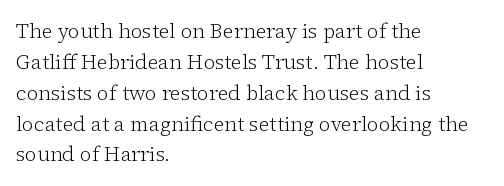
The image shows 21 px text type, upright; set left-aligned, normal line spacing (1.47x), normal letter spacing, not underlined.
